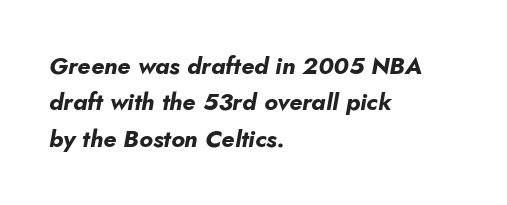
Q: Is the text bold? A: Yes.
Q: Is the text italic (slanted)? A: Yes, it leans right by about 10 degrees.
Q: Is the text underlined? A: No.
Q: How is the paragraph aligned? A: Left-aligned.
Q: Is the spacing between letters normal or unusually wide? A: Normal.
Q: Is the spacing between lines tight, normal or loose? A: Normal.
